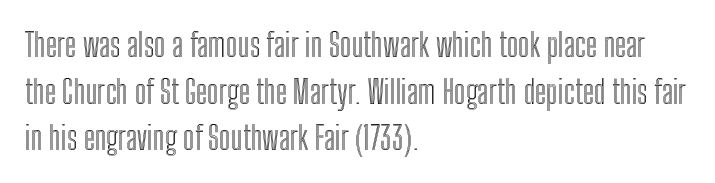
Q: Is the text italic (slanted)? A: No, it is upright.
Q: Is the text underlined? A: No.
Q: How is the paragraph aligned? A: Left-aligned.
Q: Is the spacing between letters normal or unusually wide? A: Normal.
Q: Is the spacing between lines tight, normal or loose? A: Normal.
Q: Width (condensed, normal, or wide)? A: Condensed.
Q: x-height? A: Medium.
Q: Monospaced? A: No.
